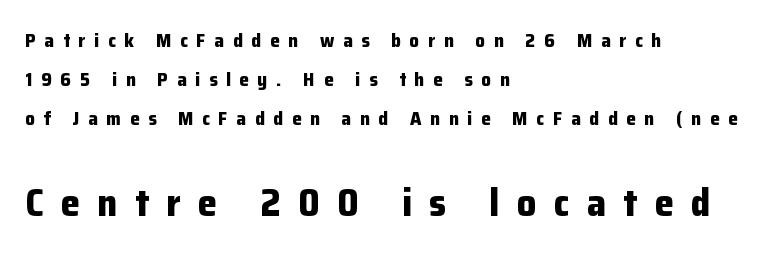
Q: Is the text bold? A: Yes.
Q: Is the text italic (slanted)? A: No, it is upright.
Q: Is the typeface a serif or a sans-serif typeface? A: Sans-serif.
Q: Is the text underlined? A: No.
Q: How is the paragraph aligned? A: Left-aligned.
Q: Is the spacing between letters normal or unusually wide? A: Unusually wide.
Q: Is the spacing between lines tight, normal or loose? A: Loose.
Q: Which block of text is set in a larger size, the first (top) or the second (bottom)? A: The second (bottom) one.
Q: Width (condensed, normal, or wide)? A: Normal.
Q: Stroke contrast? A: Low.
Q: x-height? A: Medium.
Q: Monospaced? A: No.
